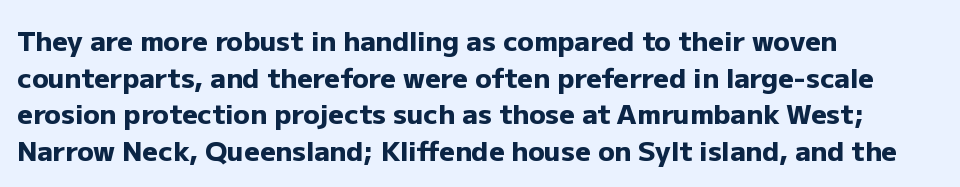
Q: Is the text bold? A: Yes.
Q: Is the text italic (slanted)? A: No, it is upright.
Q: Is the text underlined? A: No.
Q: How is the paragraph aligned? A: Left-aligned.
Q: Is the spacing between letters normal or unusually wide? A: Normal.
Q: Is the spacing between lines tight, normal or loose? A: Normal.
